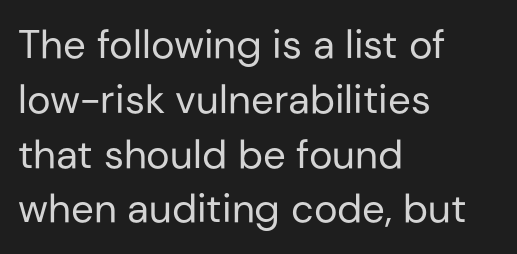
{"serif": "no", "italic": "no", "bold": "no", "weight": "regular", "width": "normal", "stroke_contrast": "low", "x_height": "medium", "monospaced": "no", "underline": "no", "align": "left", "line_spacing": "normal", "line_spacing_ratio": 1.37, "letter_spacing": "normal", "letter_spacing_em": 0.0, "glyph_px": 40}
